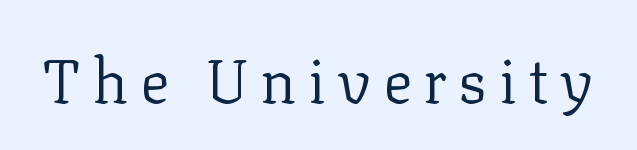
Nobody drew a line under any word here. Stem width sits at or under what a default text font uses. Each letter keeps its own natural width here, so spacing adapts to shape. This rendering employs a face with finishing strokes, i.e., a serif. The letters stand upright; this is a roman face.
